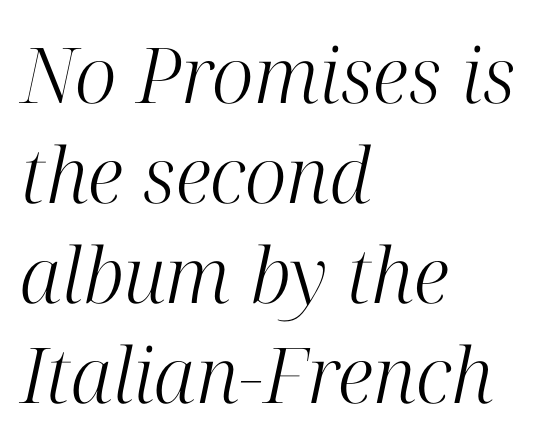
{"serif": "yes", "italic": "yes", "lean": "right", "slant_degrees": 12, "bold": "no", "weight": "light", "width": "normal", "stroke_contrast": "high", "x_height": "medium", "monospaced": "no", "underline": "no", "align": "left", "line_spacing": "normal", "line_spacing_ratio": 1.3, "letter_spacing": "normal", "letter_spacing_em": 0.0, "glyph_px": 77}
